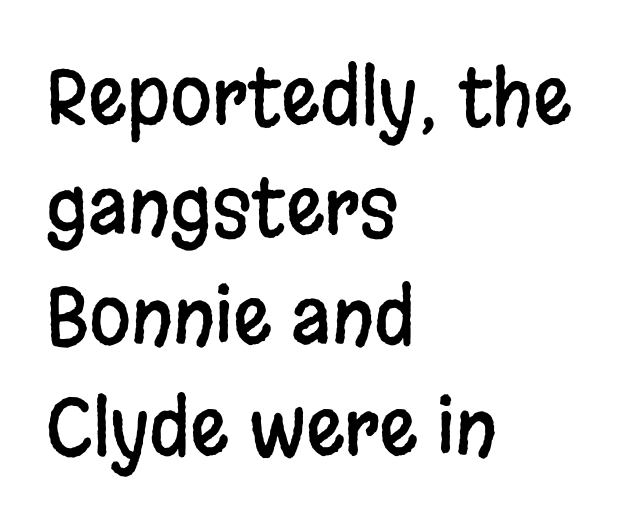
Q: Is the text italic (slanted)? A: No, it is upright.
Q: Is the typeface a serif or a sans-serif typeface? A: Sans-serif.
Q: Is the text underlined? A: No.
Q: How is the paragraph aligned? A: Left-aligned.
Q: Is the spacing between letters normal or unusually wide? A: Normal.
Q: Is the spacing between lines tight, normal or loose? A: Normal.
Q: Width (condensed, normal, or wide)? A: Condensed.
Q: Stroke contrast? A: Low.
Q: x-height? A: Large.
Q: Monospaced? A: No.
